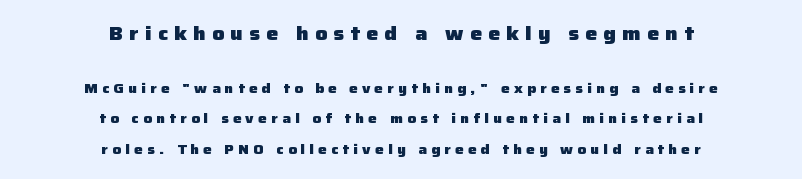
Q: Is the text bold? A: Yes.
Q: Is the text italic (slanted)? A: No, it is upright.
Q: Is the text underlined? A: No.
Q: How is the paragraph aligned? A: Centered.
Q: Is the spacing between letters normal or unusually wide? A: Unusually wide.
Q: Is the spacing between lines tight, normal or loose? A: Loose.
Q: Which block of text is set in a larger size, the first (top) or the second (bottom)? A: The first (top) one.
